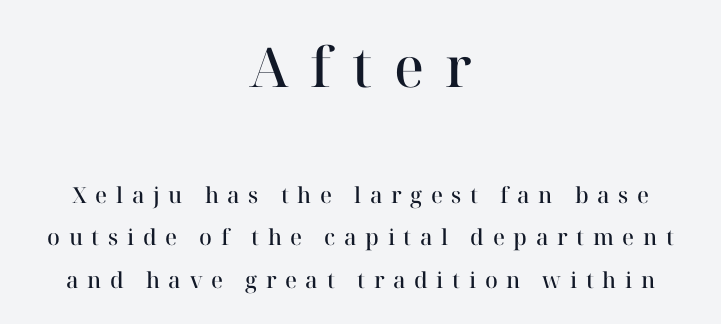
A serif font was chosen for this passage. Layout note: lines centered. The letters stand upright; this is a roman face. I'd describe the lettering as semibold — firm but not a full bold. The face used here is proportionally spaced, like ordinary book or web type. Inter-character spacing is expanded well beyond the font's built-in metrics.
